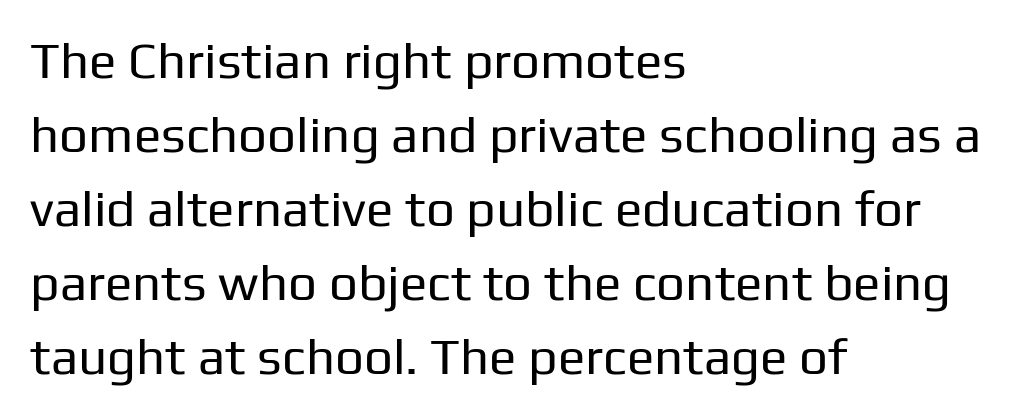
{"serif": "no", "italic": "no", "bold": "no", "weight": "regular", "width": "normal", "stroke_contrast": "low", "x_height": "medium", "monospaced": "no", "underline": "no", "align": "left", "line_spacing": "normal", "line_spacing_ratio": 1.45, "letter_spacing": "normal", "letter_spacing_em": 0.0, "glyph_px": 51}
